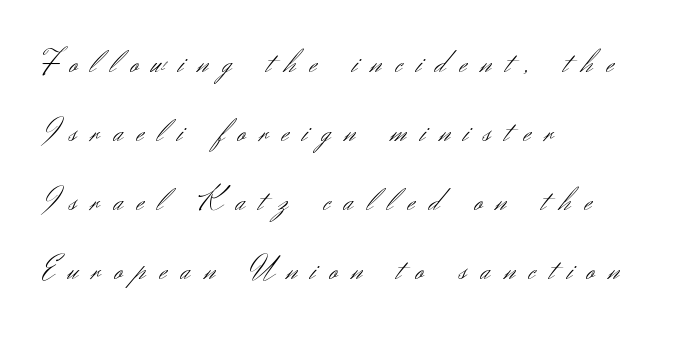
Q: Is the text bold? A: No.
Q: Is the text italic (slanted)? A: Yes.
Q: Is the typeface a serif or a sans-serif typeface? A: Sans-serif.
Q: Is the text underlined? A: No.
Q: How is the paragraph aligned? A: Left-aligned.
Q: Is the spacing between letters normal or unusually wide? A: Unusually wide.
Q: Is the spacing between lines tight, normal or loose? A: Loose.
Q: Width (condensed, normal, or wide)? A: Normal.
Q: Stroke contrast? A: Medium.
Q: x-height? A: Small.
Q: Monospaced? A: No.
